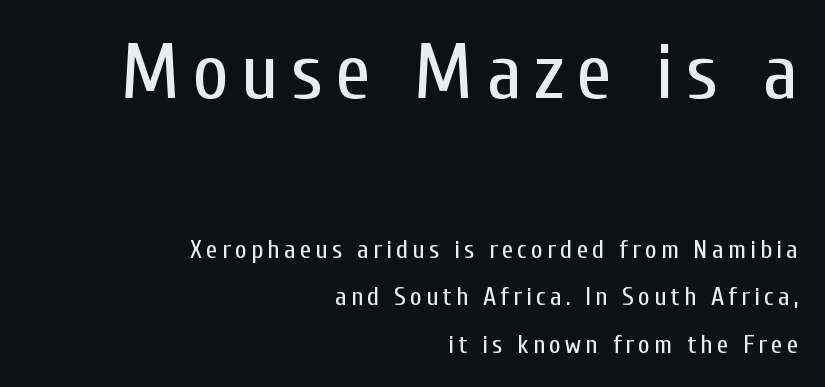
Does the lettering tilt? It doesn't — this is upright. Of the two passages, the one on top uses the larger point size. This sample uses a sans-serif face. If you drew a ruler down the right edge, every line would touch it. You could not count columns in this text — the font is proportionally spaced. A light-to-regular cut is what we see here.
